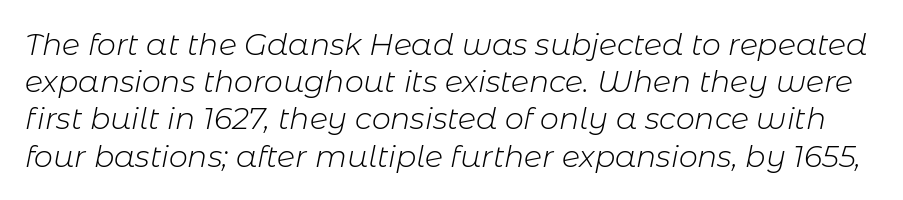
The image shows 30 px light type, italic (leaning right); set line spacing 1.24x, normal letter spacing, not underlined; low stroke contrast and a medium x-height.
